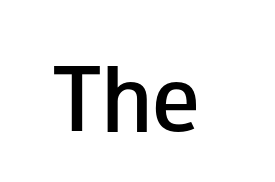
{"serif": "no", "italic": "no", "bold": "semi", "weight": "semibold", "width": "wide", "stroke_contrast": "low", "x_height": "small", "monospaced": "no", "underline": "no", "letter_spacing": "normal", "letter_spacing_em": 0.0, "glyph_px": 80}
